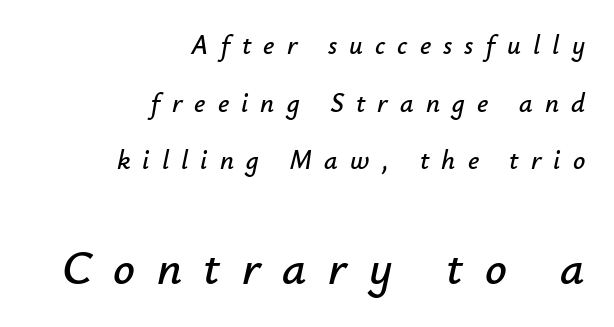
{"italic": "yes", "lean": "right", "slant_degrees": 12, "width": "normal", "stroke_contrast": "low", "x_height": "small", "monospaced": "no", "underline": "no", "align": "right", "line_spacing": "loose", "line_spacing_ratio": 2.13, "letter_spacing": "wide", "letter_spacing_em": 0.45, "larger_block": "second", "size_ratio": 1.78, "glyph_px": 48}
